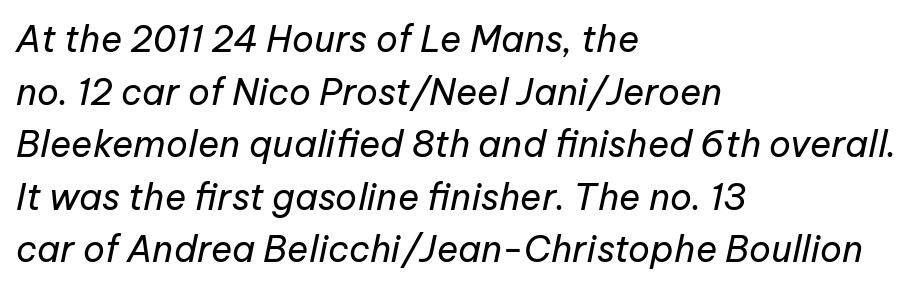
{"italic": "yes", "lean": "right", "slant_degrees": 12, "bold": "no", "weight": "regular", "width": "normal", "stroke_contrast": "low", "x_height": "medium", "monospaced": "no", "underline": "no", "align": "left", "line_spacing": "normal", "line_spacing_ratio": 1.46, "letter_spacing": "normal", "letter_spacing_em": 0.0, "glyph_px": 36}
